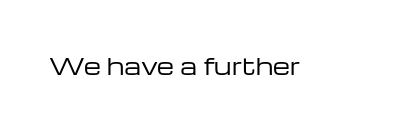
{"italic": "no", "bold": "no", "underline": "no", "letter_spacing": "normal", "letter_spacing_em": 0.0, "glyph_px": 22}
